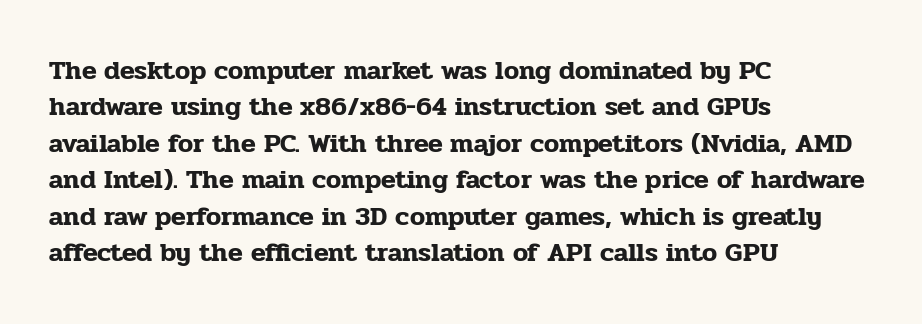
{"italic": "no", "underline": "no", "align": "left", "line_spacing": "normal", "line_spacing_ratio": 1.35, "letter_spacing": "normal", "letter_spacing_em": 0.0, "glyph_px": 27}
